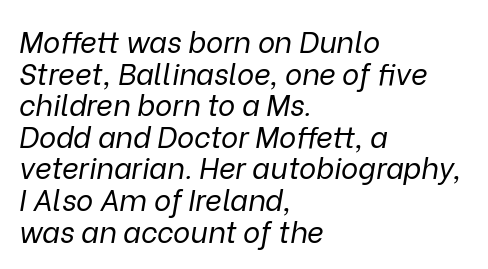
{"italic": "yes", "lean": "right", "slant_degrees": 9, "bold": "no", "weight": "regular", "width": "normal", "stroke_contrast": "low", "x_height": "medium", "monospaced": "no", "underline": "no", "align": "left", "line_spacing": "tight", "line_spacing_ratio": 1.09, "letter_spacing": "normal", "letter_spacing_em": 0.0, "glyph_px": 29}
